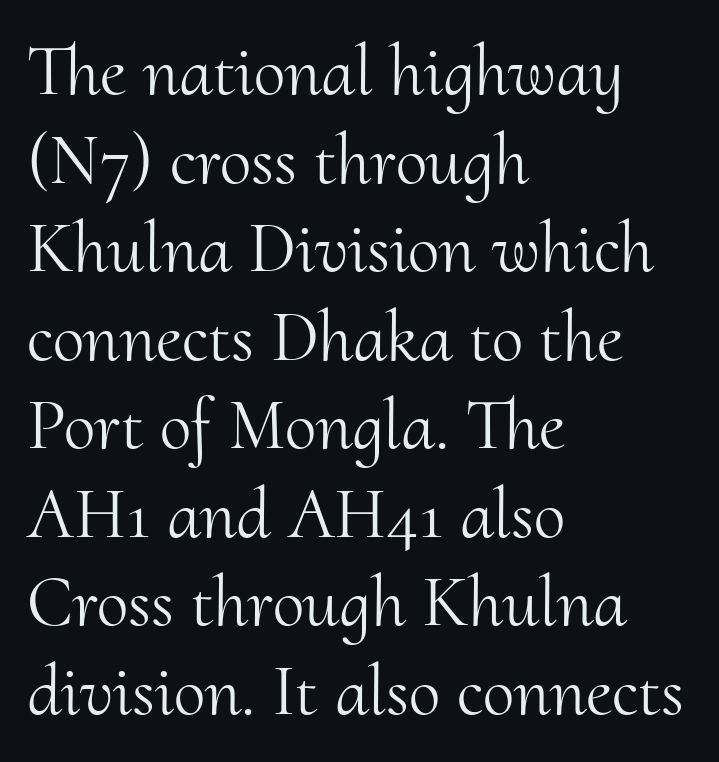
The paragraph shown leans on its left margin. This rendering employs a face with finishing strokes, i.e., a serif. Words float on clear page, feet unadorned. The tracking reads as untouched default to a designer's eye. These lines are rendered in a variable-pitch font. Weight: in the light-to-regular range.
